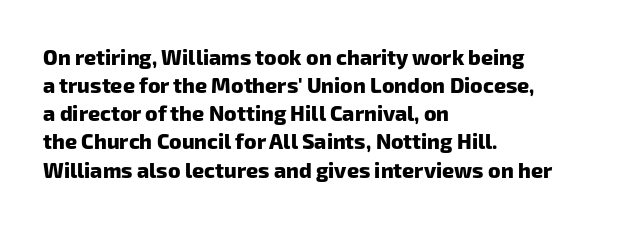
Horizontal bands of white between lines are of average thickness. The face used here is rendered with its standard letterfit. Caption: bold face, heavy strokes. Which margin do the lines hug? The left one — the right edge is uneven. A clean baseline with only descenders dipping below it.
